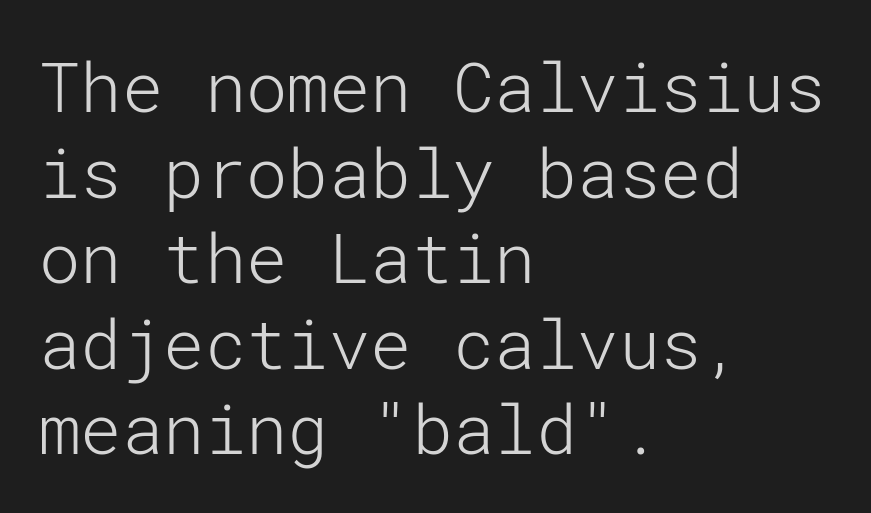
Q: Is the text bold? A: No.
Q: Is the text italic (slanted)? A: No, it is upright.
Q: Is the typeface a serif or a sans-serif typeface? A: Sans-serif.
Q: Is the text underlined? A: No.
Q: How is the paragraph aligned? A: Left-aligned.
Q: Is the spacing between letters normal or unusually wide? A: Normal.
Q: Width (condensed, normal, or wide)? A: Normal.
Q: Stroke contrast? A: Low.
Q: x-height? A: Medium.
